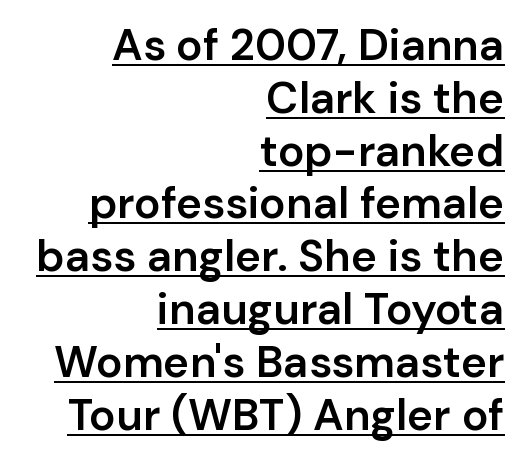
{"serif": "no", "italic": "no", "bold": "semi", "weight": "semibold", "width": "normal", "stroke_contrast": "low", "x_height": "medium", "monospaced": "no", "underline": "yes", "align": "right", "line_spacing_ratio": 1.2, "letter_spacing": "normal", "letter_spacing_em": 0.0, "glyph_px": 44}
